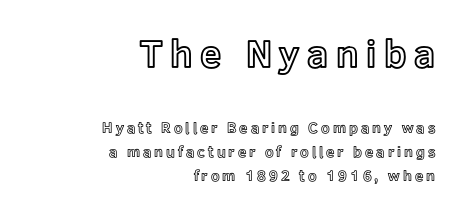
Q: Is the text italic (slanted)? A: No, it is upright.
Q: Is the text underlined? A: No.
Q: How is the paragraph aligned? A: Right-aligned.
Q: Is the spacing between letters normal or unusually wide? A: Unusually wide.
Q: Is the spacing between lines tight, normal or loose? A: Normal.
Q: Which block of text is set in a larger size, the first (top) or the second (bottom)? A: The first (top) one.
Q: Width (condensed, normal, or wide)? A: Normal.
Q: x-height? A: Medium.
Q: Monospaced? A: No.
